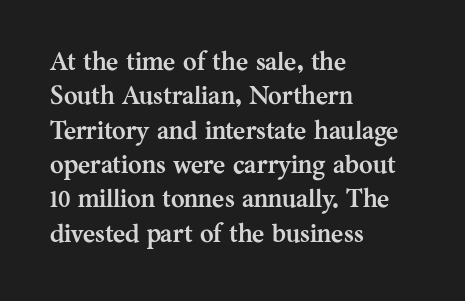
Words appear dense and cohesive because spacing is normal. Typeset ragged right — the left edge is the straight one. This sample keeps an unexceptional amount of space between lines. A clean baseline with only descenders dipping below it. Notice how thick the strokes are: this is what a full bold looks like. This is the regular roman posture of the typeface.
